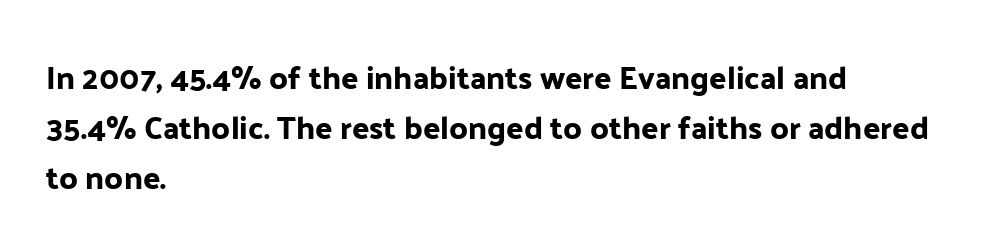
The image shows 32 px sans-serif type, upright; set left-aligned, normal line spacing (1.56x), normal letter spacing, not underlined; low stroke contrast and a medium x-height.
